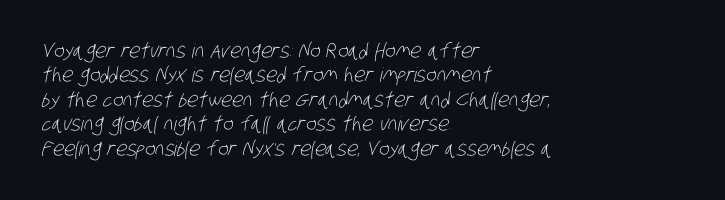
The image shows 20 px text type; set left-aligned, line spacing 1.22x, normal letter spacing, not underlined.
